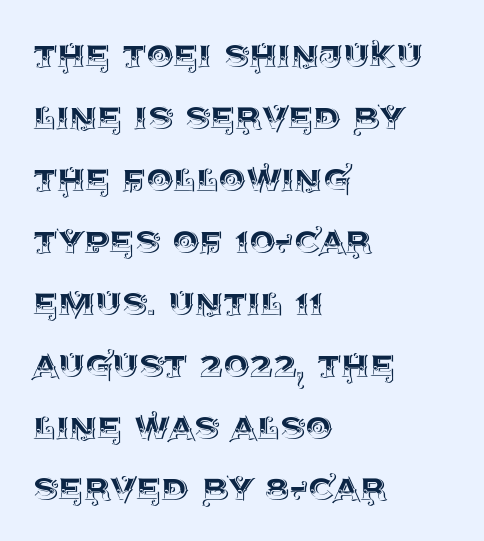
The image shows 43 px text type, upright; set left-aligned, normal line spacing (1.44x), normal letter spacing, not underlined; a large x-height.
